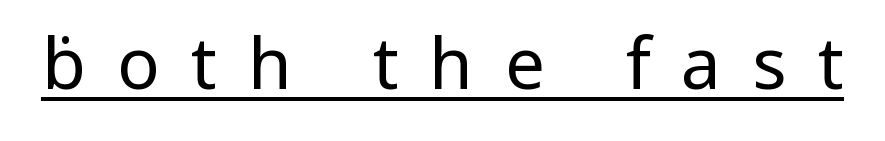
The image shows 71 px regular-weight sans-serif type, upright; set unusually wide letter spacing (+0.44 em), underlined; low stroke contrast and a medium x-height.
